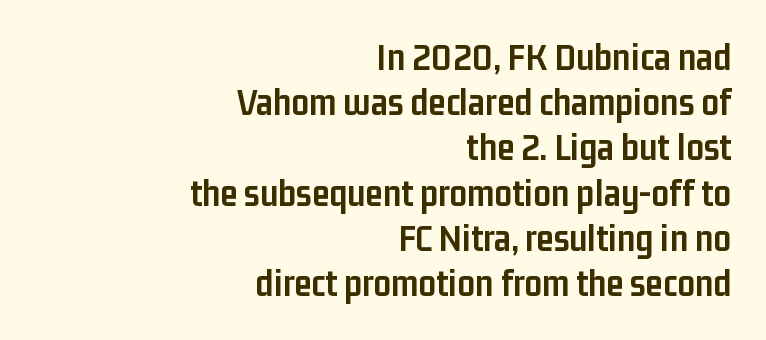
{"serif": "no", "italic": "no", "bold": "yes", "weight": "semibold", "width": "condensed", "stroke_contrast": "low", "x_height": "medium", "monospaced": "no", "underline": "no", "align": "right", "line_spacing_ratio": 1.16, "letter_spacing": "normal", "letter_spacing_em": 0.0, "glyph_px": 39}
